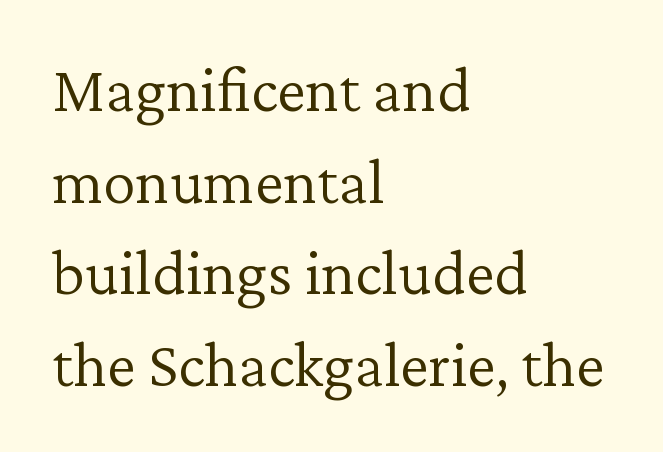
The typography opts for an upright posture over an oblique one. These lines are rendered in a variable-pitch font. Classification — serif. Nobody drew a line under any word here. The passage shown is not bold in any degree.
